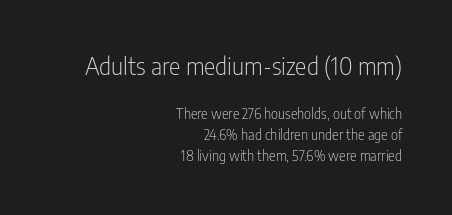
The image shows 24 px text type, upright; set right-aligned, normal line spacing (1.47x), normal letter spacing, not underlined; the first (top) block is 1.71x larger.
